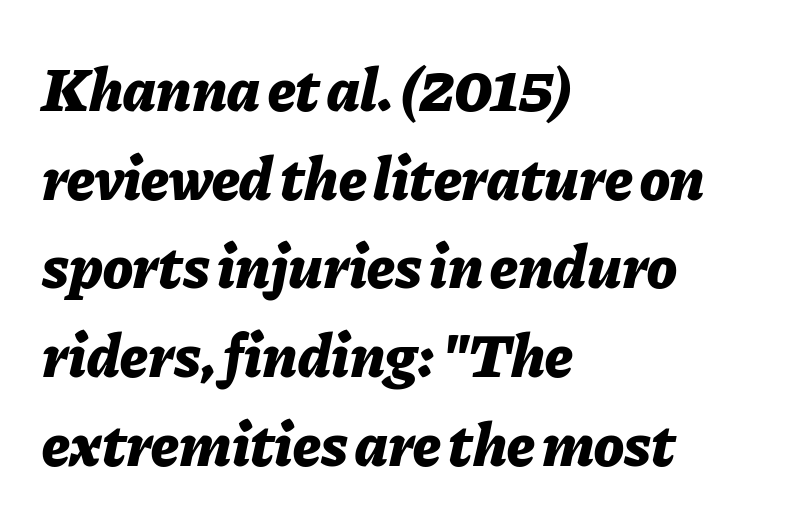
The image shows 62 px bold type, italic (leaning right); set left-aligned, normal line spacing (1.43x), normal letter spacing, not underlined; low stroke contrast and a medium x-height.
